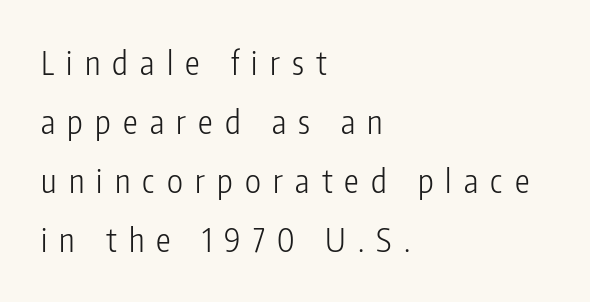
Q: Is the text bold? A: No.
Q: Is the text italic (slanted)? A: No, it is upright.
Q: Is the typeface a serif or a sans-serif typeface? A: Sans-serif.
Q: Is the text underlined? A: No.
Q: How is the paragraph aligned? A: Left-aligned.
Q: Is the spacing between letters normal or unusually wide? A: Unusually wide.
Q: Width (condensed, normal, or wide)? A: Condensed.
Q: Stroke contrast? A: Low.
Q: x-height? A: Medium.
Q: Monospaced? A: No.
